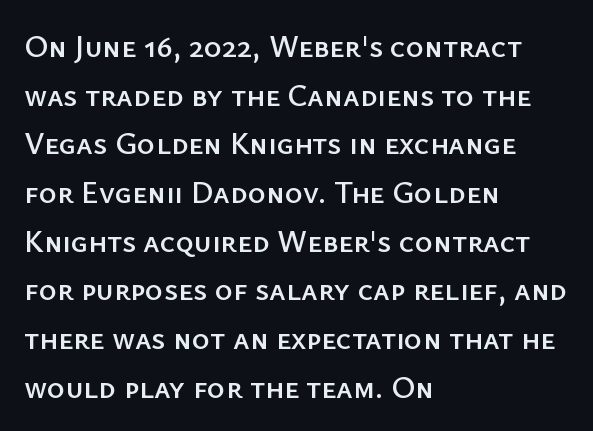
The image shows 31 px sans-serif type, upright; set left-aligned, normal line spacing (1.57x), normal letter spacing, not underlined; low stroke contrast and a medium x-height.
